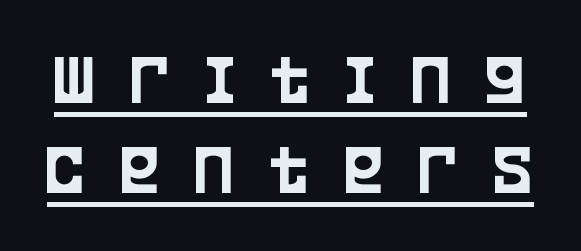
The image shows 74 px condensed sans-serif type, upright; set line spacing 1.22x, unusually wide letter spacing (+0.48 em), underlined; low stroke contrast and a large x-height.
